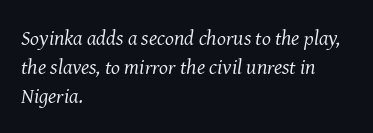
The image shows 21 px text type, italic (leaning right); set left-aligned, normal line spacing (1.39x), normal letter spacing, not underlined.
